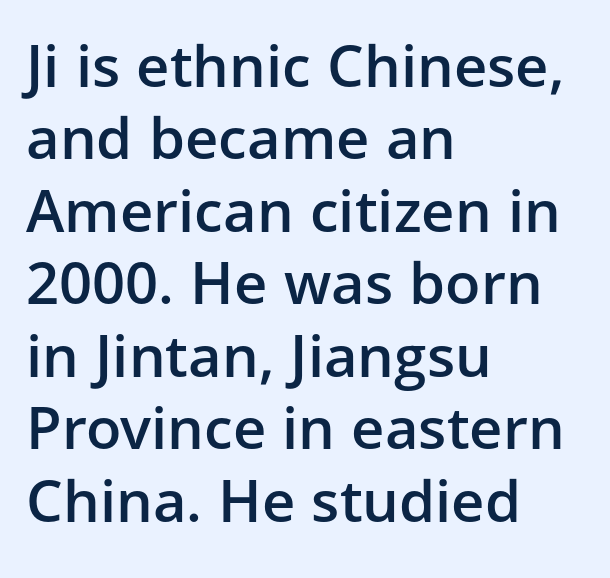
The image shows 58 px semibold sans-serif type, upright; set left-aligned, normal line spacing (1.25x), normal letter spacing, not underlined; low stroke contrast and a medium x-height.
